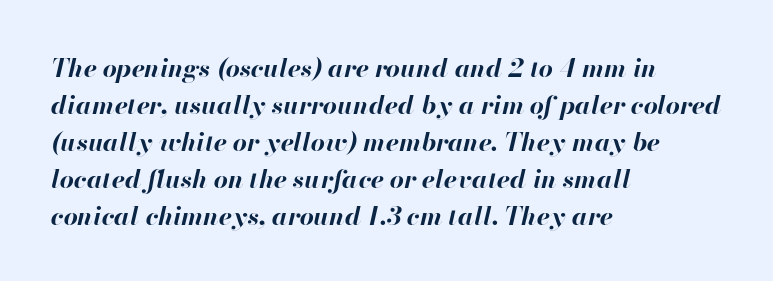
The image shows 25 px bold type, italic (leaning right); set left-aligned, normal line spacing (1.48x), normal letter spacing, not underlined.
